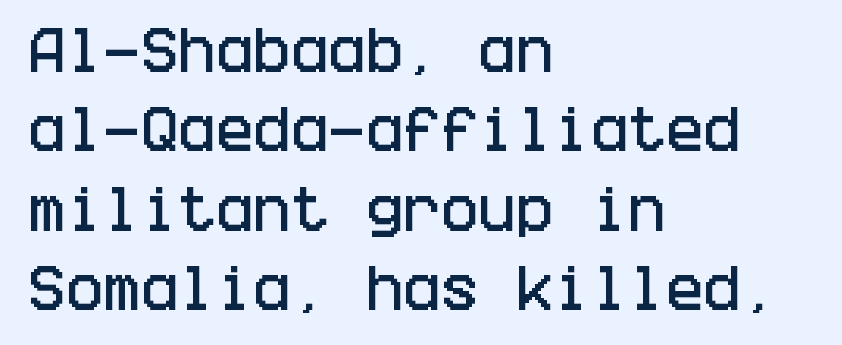
Quick note: not italic, upright. A typesetter would label this face a sans. Typeset ragged right — the left edge is the straight one. This sample keeps an unexceptional amount of space between lines.
